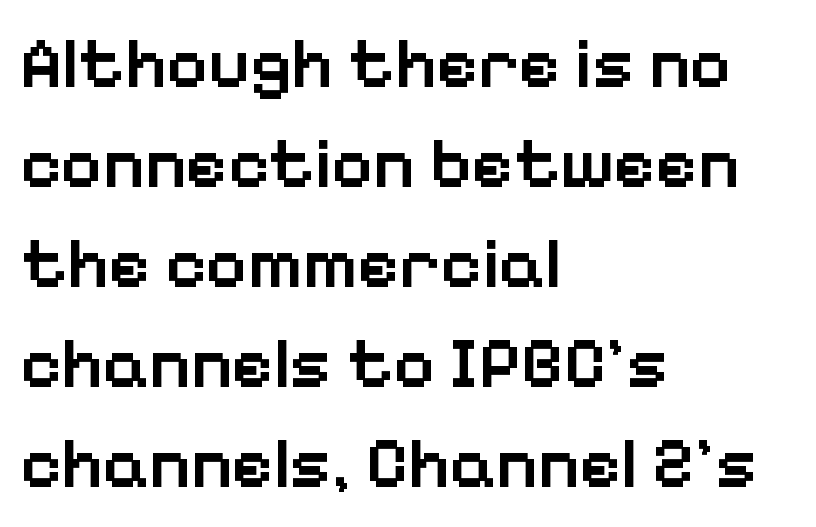
{"serif": "no", "italic": "no", "bold": "semi", "weight": "semibold", "width": "normal", "stroke_contrast": "low", "x_height": "medium", "monospaced": "no", "underline": "no", "align": "left", "line_spacing": "normal", "line_spacing_ratio": 1.41, "letter_spacing": "normal", "letter_spacing_em": 0.0, "glyph_px": 71}
